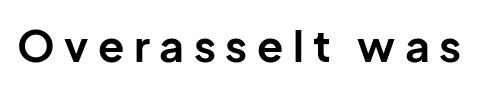
Look at the stroke-to-counter ratio: heavy, a bold. Descenders are the only things crossing below the line. Is there any slant? The stems are plumb. These lines are rendered in a variable-pitch font.
